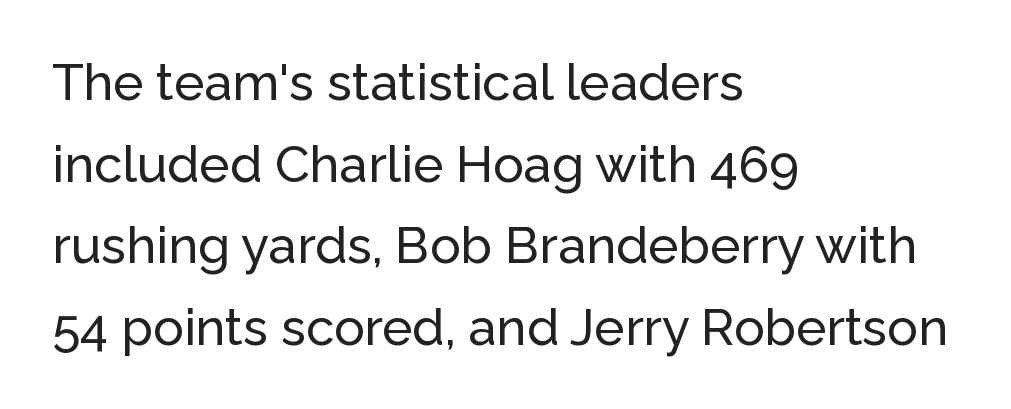
Q: Is the text italic (slanted)? A: No, it is upright.
Q: Is the typeface a serif or a sans-serif typeface? A: Sans-serif.
Q: Is the text underlined? A: No.
Q: How is the paragraph aligned? A: Left-aligned.
Q: Is the spacing between letters normal or unusually wide? A: Normal.
Q: Is the spacing between lines tight, normal or loose? A: Normal.
Q: Width (condensed, normal, or wide)? A: Normal.
Q: Stroke contrast? A: Low.
Q: x-height? A: Medium.
Q: Monospaced? A: No.
